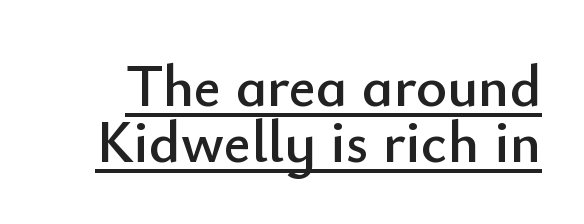
{"serif": "no", "italic": "no", "width": "normal", "stroke_contrast": "low", "x_height": "small", "monospaced": "no", "underline": "yes", "line_spacing": "tight", "line_spacing_ratio": 0.95, "letter_spacing": "normal", "letter_spacing_em": 0.0, "glyph_px": 59}
